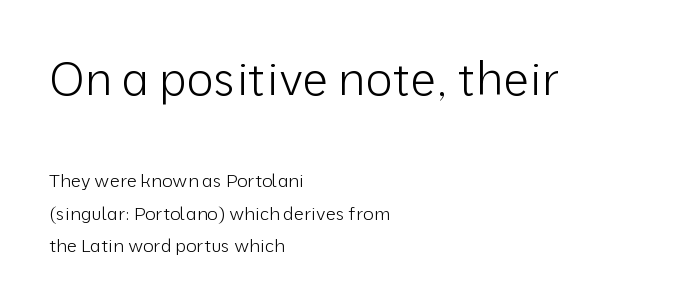
The image shows 46 px light sans-serif type, upright; set left-aligned, line spacing 1.81x, normal letter spacing, not underlined; the first (top) block is 2.56x larger; low stroke contrast and a medium x-height.
